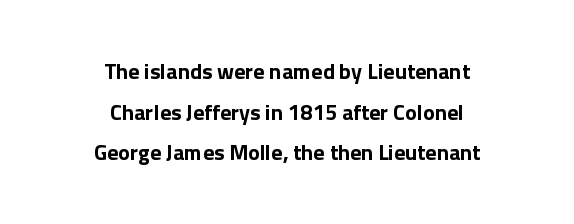
The image shows 22 px text type, upright; set centered, line spacing 1.85x, normal letter spacing, not underlined.
